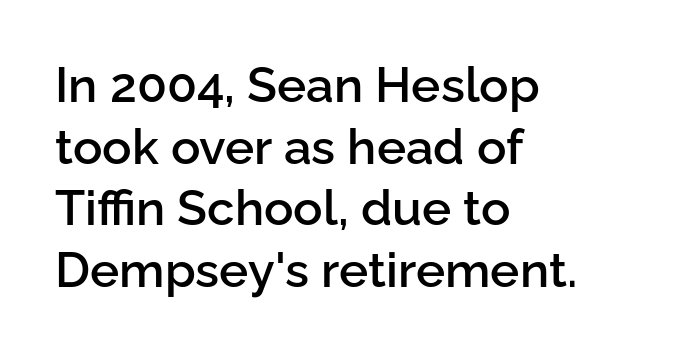
The image shows 49 px semibold sans-serif type, upright; set left-aligned, normal line spacing (1.26x), normal letter spacing, not underlined; low stroke contrast and a medium x-height.
